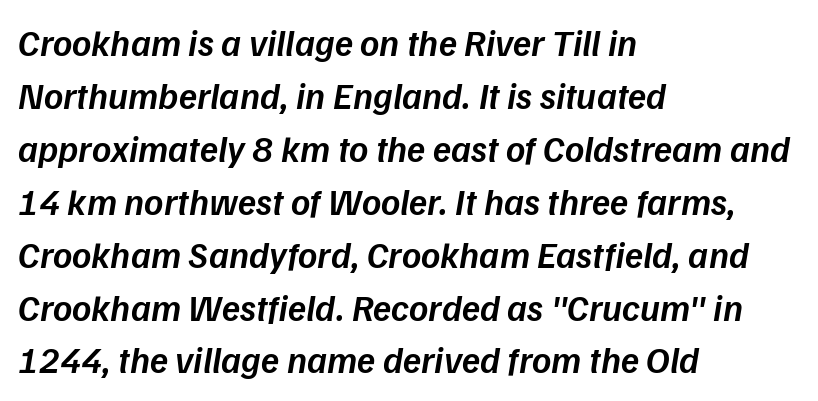
The image shows 37 px semibold type, italic (leaning right); set left-aligned, normal line spacing (1.43x), normal letter spacing, not underlined; low stroke contrast and a medium x-height.
